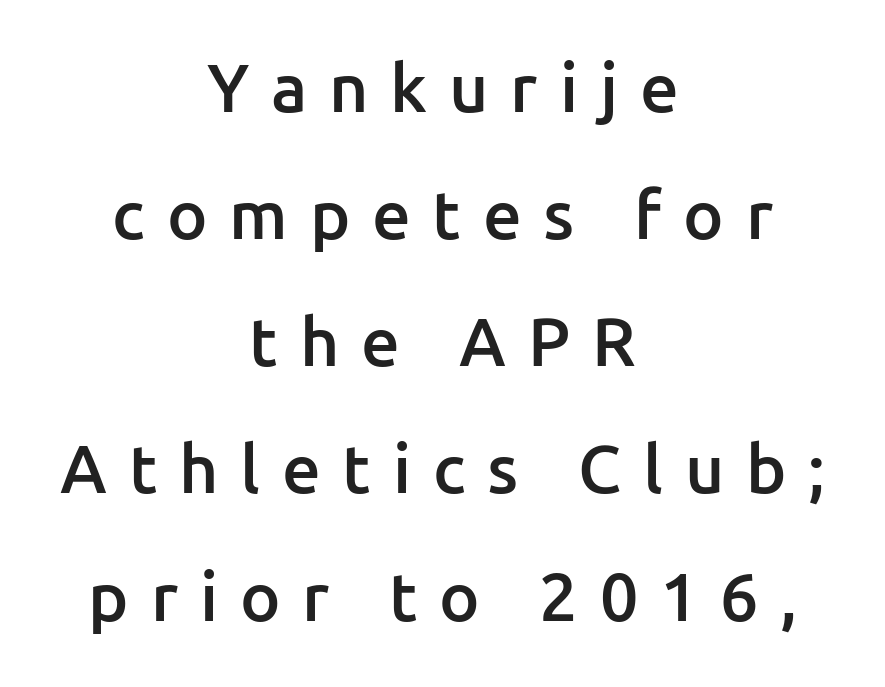
Font category for this specimen: sans-serif. Check the space under the baseline: it is left empty. The typography opts for an upright posture over an oblique one. This sample has the flowing, uneven cadence of proportional lettering. Each line is balanced around a shared central axis. Tracking here is generous; glyphs stand well apart from one another.
